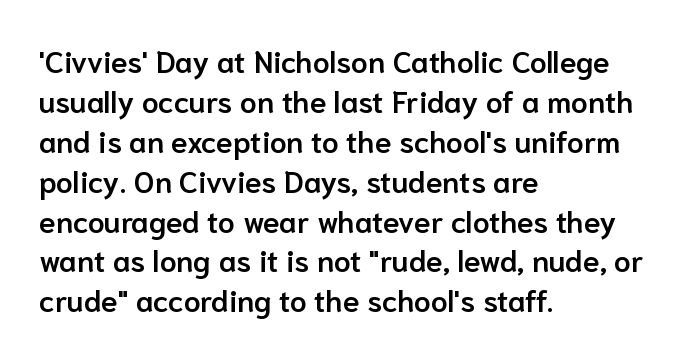
{"serif": "no", "italic": "no", "bold": "semi", "weight": "semibold", "width": "normal", "stroke_contrast": "low", "x_height": "medium", "monospaced": "no", "underline": "no", "align": "left", "line_spacing": "normal", "line_spacing_ratio": 1.33, "letter_spacing": "normal", "letter_spacing_em": 0.0, "glyph_px": 30}
